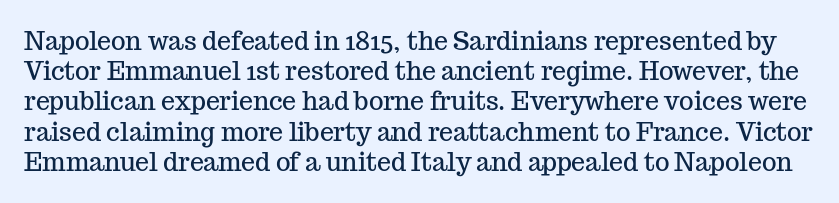
A bare baseline throughout the passage. Here the glyphs are tracked normally, forming tight word shapes. Posture: straight, roman, zero tilt.
